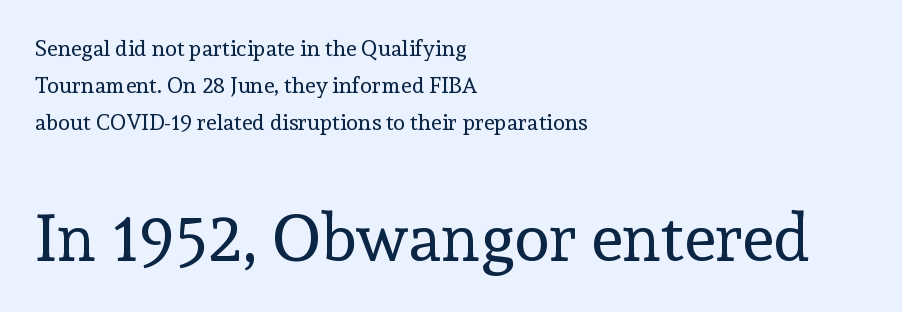
Compared with typical paragraphs, the rows here are spaced about the same. The characters display serif detailing at their extremities. Varying glyph widths throughout — classic text-font behaviour. Larger block? The one below; the one above is distinctly smaller. Heft: none added — not bold.
